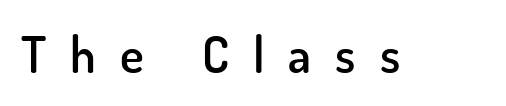
Is this a fixed-width face? No — the glyphs have proportional, varying widths. Stroke terminals: plain, sans-serif. This is moderately heavy type, rendered in semibold. The horizontal fit of the characters is loose and conspicuously gappy. The space directly below the letters is spotless.
